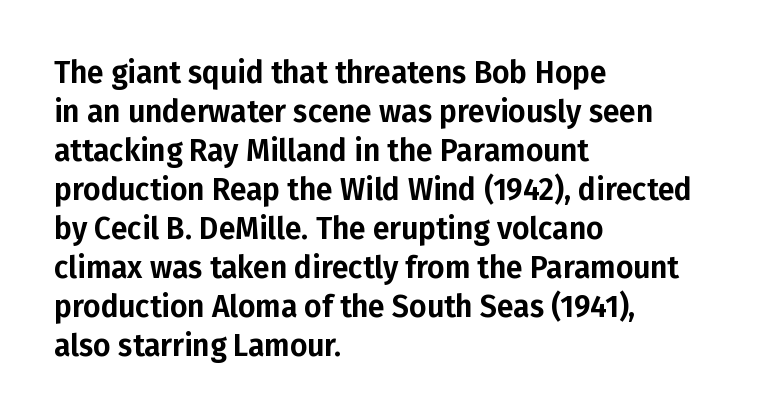
The image shows 30 px sans-serif type, upright; set left-aligned, normal line spacing (1.3x), normal letter spacing, not underlined; low stroke contrast and a medium x-height.
